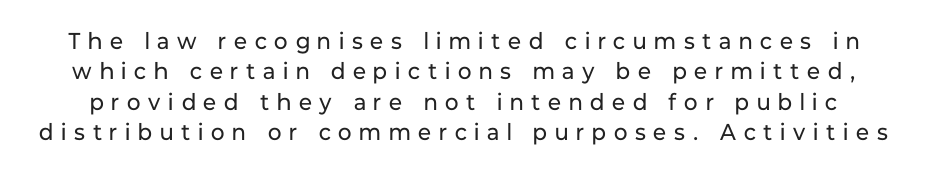
The image shows 23 px text type, upright; set normal line spacing (1.32x), unusually wide letter spacing (+0.34 em), not underlined.
